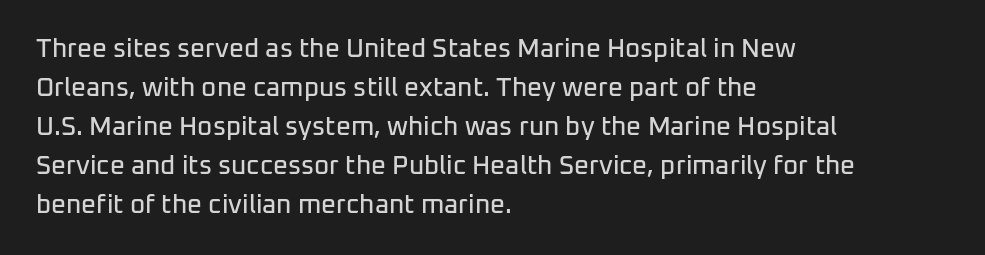
The compositor pushed each line to the left boundary. Every stem runs plumb, perpendicular to the baseline. This sample keeps an unexceptional amount of space between lines. Here the glyphs are tracked normally, forming tight word shapes. Descender tails drop into unmarked territory.
